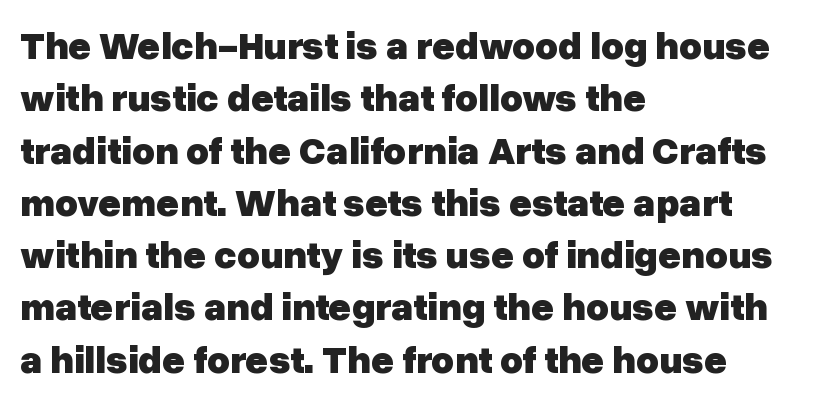
Q: Is the text bold? A: Yes.
Q: Is the text italic (slanted)? A: No, it is upright.
Q: Is the typeface a serif or a sans-serif typeface? A: Sans-serif.
Q: Is the text underlined? A: No.
Q: How is the paragraph aligned? A: Left-aligned.
Q: Is the spacing between letters normal or unusually wide? A: Normal.
Q: Is the spacing between lines tight, normal or loose? A: Normal.
Q: Width (condensed, normal, or wide)? A: Normal.
Q: Stroke contrast? A: Low.
Q: x-height? A: Medium.
Q: Monospaced? A: No.
